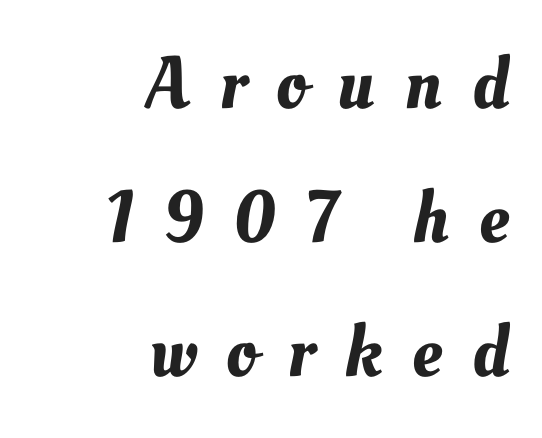
Q: Is the text underlined? A: No.
Q: How is the paragraph aligned? A: Right-aligned.
Q: Is the spacing between letters normal or unusually wide? A: Unusually wide.
Q: Width (condensed, normal, or wide)? A: Normal.
Q: Stroke contrast? A: Medium.
Q: x-height? A: Small.
Q: Monospaced? A: No.
